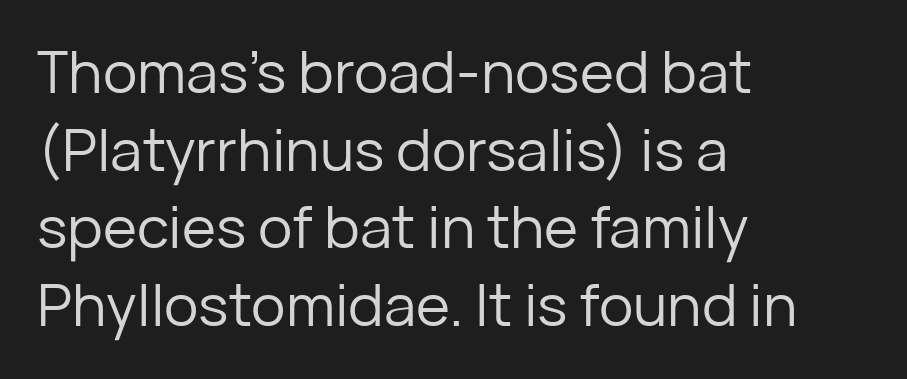
Standard letterfit; no display-style spreading of the glyphs. In terms of posture, this sample is upright. Descenders are the only things crossing below the line. Reading down the block, your eye returns to a fixed left position each line. The typeface has the unassuming heft of standard copy or less.
